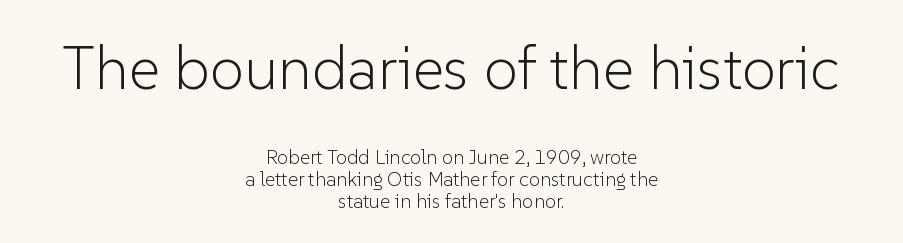
The image shows 61 px light sans-serif type, upright; set centered, tight line spacing (1.09x), normal letter spacing, not underlined; the first (top) block is 3.05x larger; low stroke contrast and a medium x-height.
